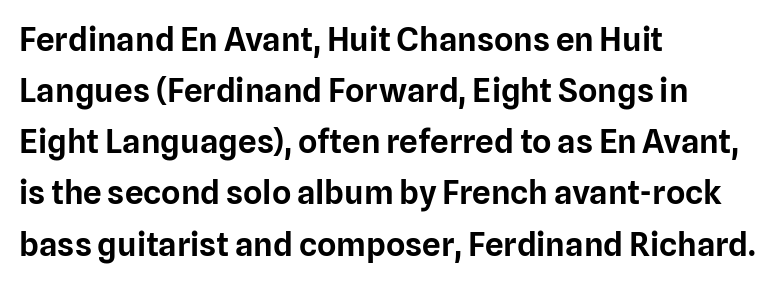
The lines in this sample share a left origin and differ only in where they stop. Compared with typical paragraphs, the rows here are spaced about the same. Compared with typical body copy, the letter spacing here is the same. Check under the words: just untouched page. What kind of face is this? One without serifs — a sans.
